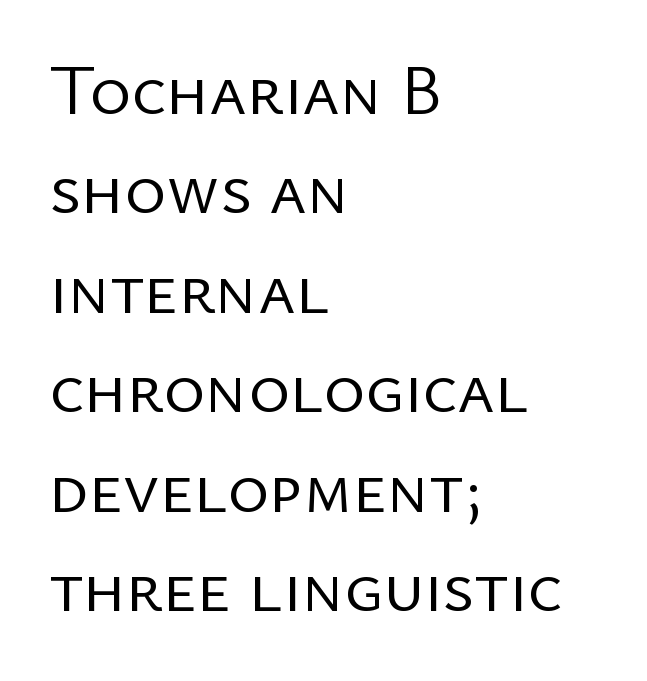
The paragraph has a hard left edge and a soft right edge. Weight: regular or lighter. The lines sit at an ordinary, default distance from one another. The letters stand straight up with perfectly vertical stems. The foot of each line stays bare and open.
